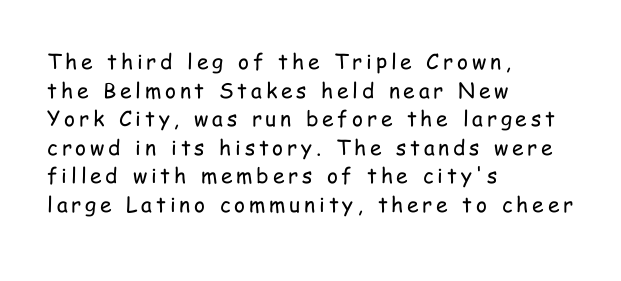
Leading: standard. Ascenders rise straight up at ninety degrees. Anything drawn beneath the words? Only blank space. The rendering anchors every line to the left-hand side.
